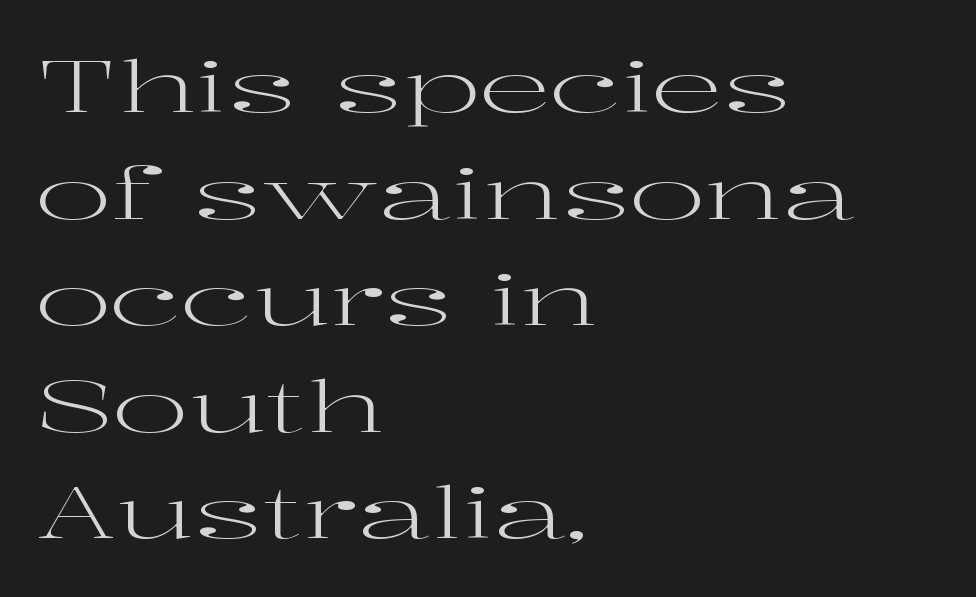
Q: Is the text bold? A: No.
Q: Is the text italic (slanted)? A: No, it is upright.
Q: Is the typeface a serif or a sans-serif typeface? A: Serif.
Q: Is the text underlined? A: No.
Q: How is the paragraph aligned? A: Left-aligned.
Q: Is the spacing between letters normal or unusually wide? A: Normal.
Q: Is the spacing between lines tight, normal or loose? A: Normal.
Q: Width (condensed, normal, or wide)? A: Wide.
Q: Stroke contrast? A: High.
Q: x-height? A: Medium.
Q: Monospaced? A: No.
